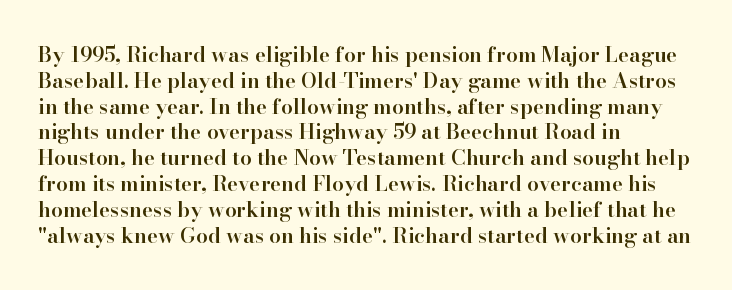
Weight: semibold (demi). Clear beneath every line of the passage. Nothing unusual about the tracking: characters are spaced as the font intends. Notice how the stems are strictly vertical — no italics here. This sample is left-justified, so line endings fall wherever the words run out.
